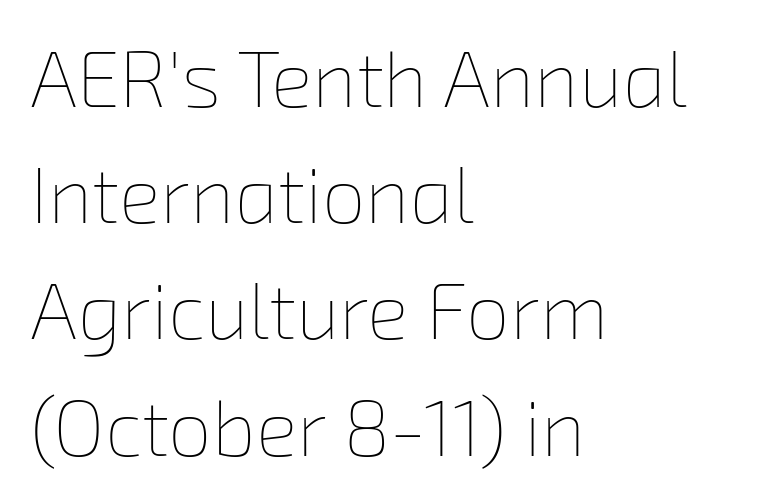
Spacing between characters is what you'd get straight out of the box. Which margin do the lines hug? The left one — the right edge is uneven. Note the varied advance widths — an 'i' is clearly narrower than an 'm'. No word sits above an underline.
